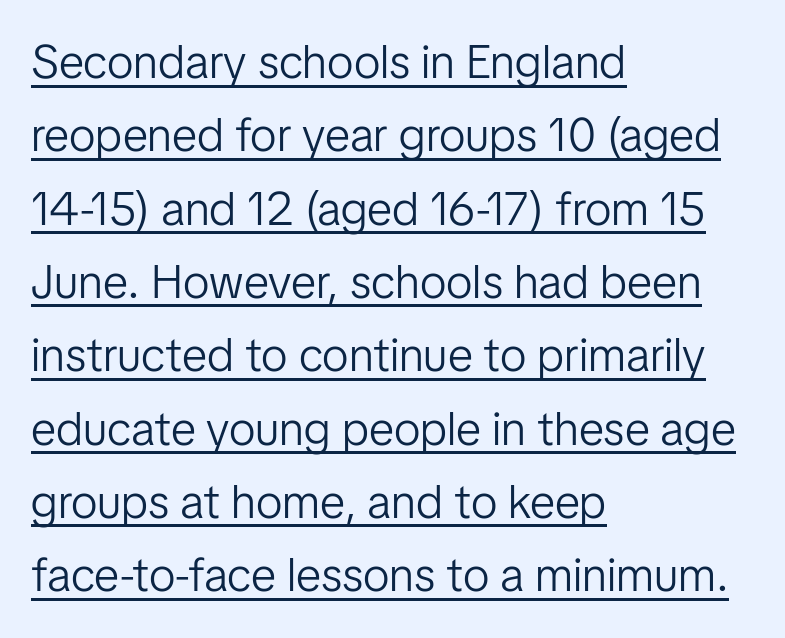
{"serif": "no", "italic": "no", "bold": "no", "weight": "light", "width": "normal", "stroke_contrast": "low", "x_height": "medium", "monospaced": "no", "underline": "yes", "align": "left", "line_spacing": "normal", "line_spacing_ratio": 1.56, "letter_spacing": "normal", "letter_spacing_em": 0.0, "glyph_px": 47}
